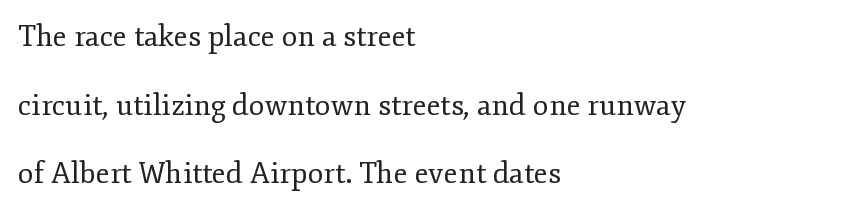
This sample trades compactness for vertical openness between lines. The string is rendered with underlining switched off. Visually the block forms a straight wall on the left and a jagged coastline on the right. A typesetter would label this face a serif.
